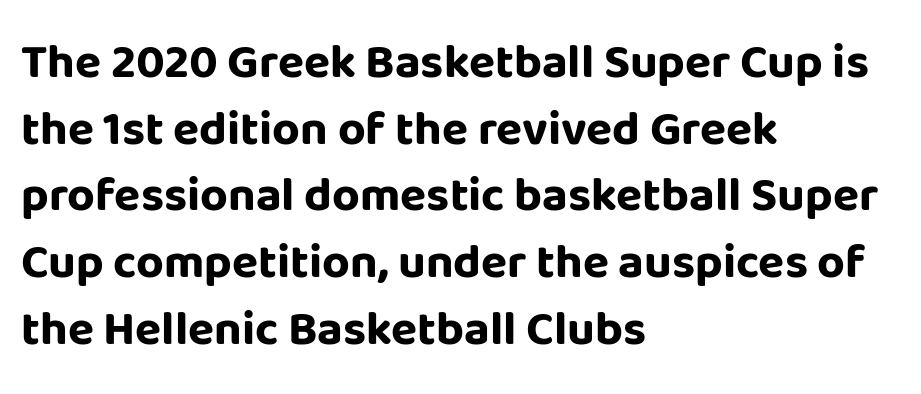
Each new line begins a customary step beneath the previous one. The font's upright variant was chosen for this text. Short and long lines alike share a common starting point at left. You could not count columns in this text — the font is proportionally spaced. This is sans-serif lettering, the kind often seen on screens and signage. The zone under the glyphs is completely vacant.
